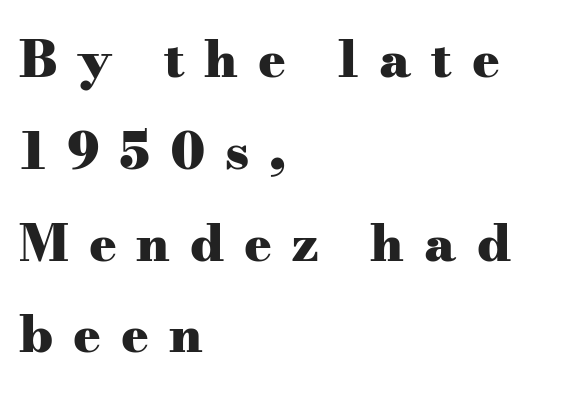
{"serif": "yes", "italic": "no", "bold": "yes", "weight": "heavy", "width": "wide", "stroke_contrast": "medium", "x_height": "small", "monospaced": "no", "underline": "no", "align": "left", "line_spacing_ratio": 1.8, "letter_spacing": "wide", "letter_spacing_em": 0.39, "glyph_px": 51}
